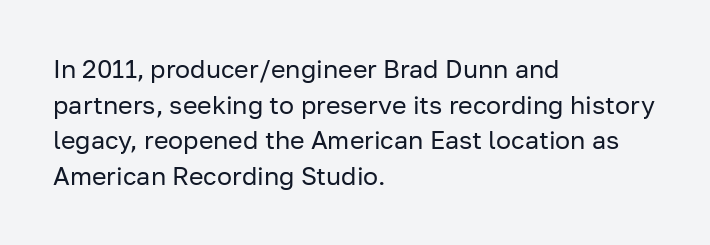
The image shows 25 px text type, upright; set left-aligned, normal line spacing (1.43x), normal letter spacing, not underlined.
